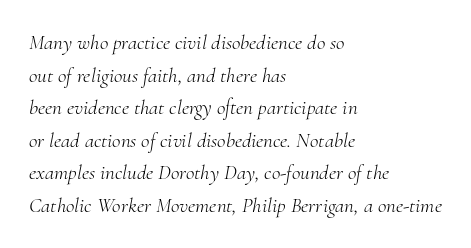
The image shows 21 px text type, italic (leaning right); set left-aligned, normal line spacing (1.55x), normal letter spacing, not underlined.
